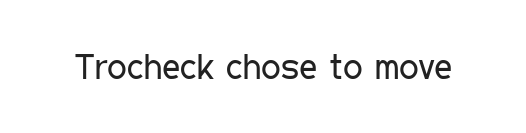
Q: Is the text bold? A: No.
Q: Is the text italic (slanted)? A: No, it is upright.
Q: Is the typeface a serif or a sans-serif typeface? A: Sans-serif.
Q: Is the text underlined? A: No.
Q: Is the spacing between letters normal or unusually wide? A: Normal.
Q: Width (condensed, normal, or wide)? A: Condensed.
Q: Stroke contrast? A: Low.
Q: x-height? A: Medium.
Q: Monospaced? A: No.
